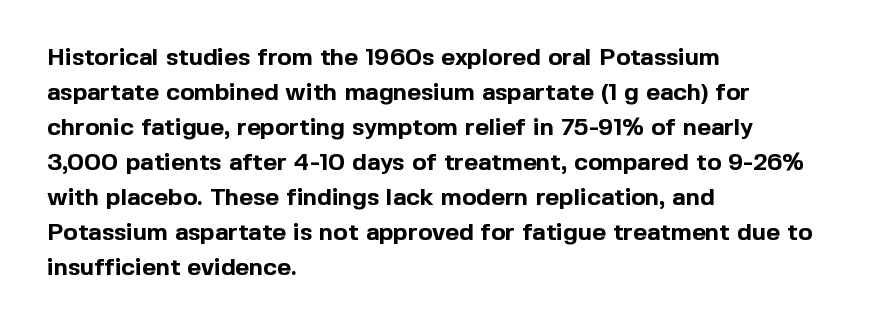
Q: Is the text bold? A: Yes.
Q: Is the text italic (slanted)? A: No, it is upright.
Q: Is the text underlined? A: No.
Q: How is the paragraph aligned? A: Left-aligned.
Q: Is the spacing between letters normal or unusually wide? A: Normal.
Q: Is the spacing between lines tight, normal or loose? A: Normal.
